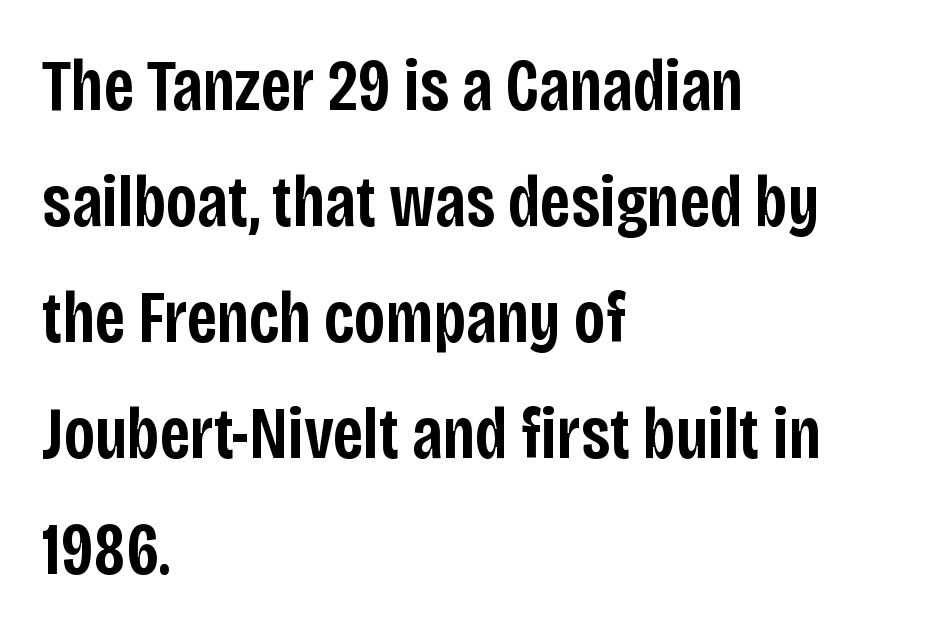
Q: Is the text bold? A: Semi-bold.
Q: Is the text italic (slanted)? A: No, it is upright.
Q: Is the typeface a serif or a sans-serif typeface? A: Sans-serif.
Q: Is the text underlined? A: No.
Q: How is the paragraph aligned? A: Left-aligned.
Q: Is the spacing between letters normal or unusually wide? A: Normal.
Q: Is the spacing between lines tight, normal or loose? A: Normal.
Q: Width (condensed, normal, or wide)? A: Condensed.
Q: Stroke contrast? A: Low.
Q: x-height? A: Large.
Q: Monospaced? A: No.
